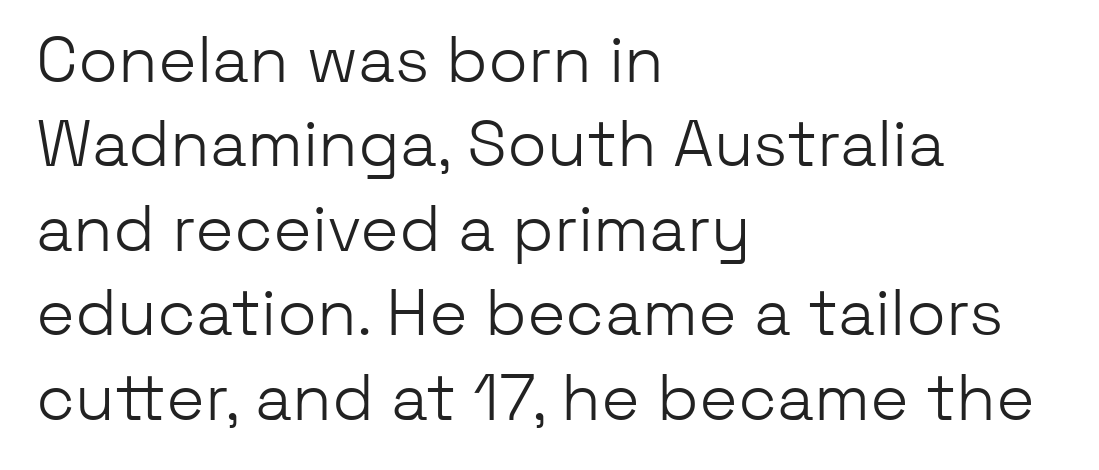
A typesetter would call this leading conventional body-copy spacing. Unbolded letterforms with no extra heft. The face used here is rendered with its standard letterfit. Do the characters align in a grid? No, the font is proportional. Does the type have serifs? No, each stem ends abruptly.
